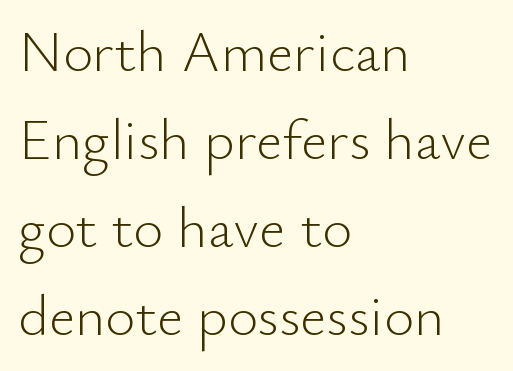
Q: Is the text bold? A: No.
Q: Is the text italic (slanted)? A: No, it is upright.
Q: Is the typeface a serif or a sans-serif typeface? A: Sans-serif.
Q: Is the text underlined? A: No.
Q: How is the paragraph aligned? A: Left-aligned.
Q: Is the spacing between letters normal or unusually wide? A: Normal.
Q: Is the spacing between lines tight, normal or loose? A: Normal.
Q: Width (condensed, normal, or wide)? A: Normal.
Q: Stroke contrast? A: Low.
Q: x-height? A: Small.
Q: Monospaced? A: No.
